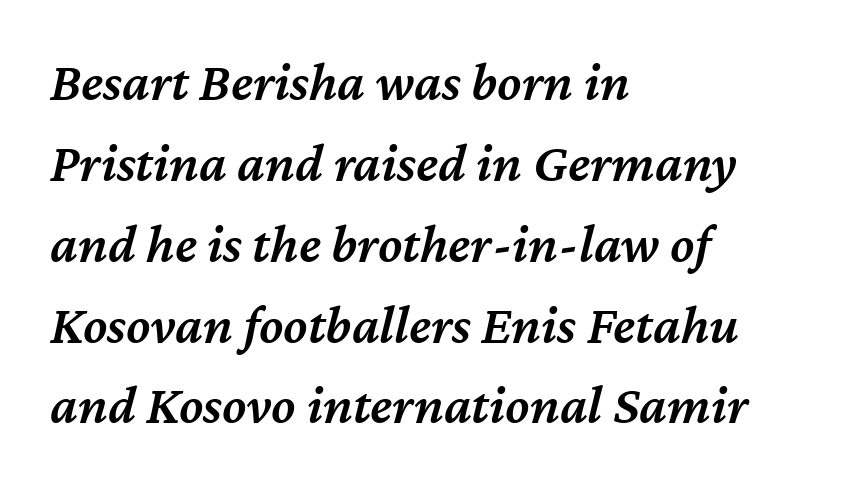
Q: Is the text bold? A: Semi-bold.
Q: Is the text italic (slanted)? A: Yes, it leans right by about 12 degrees.
Q: Is the text underlined? A: No.
Q: How is the paragraph aligned? A: Left-aligned.
Q: Is the spacing between letters normal or unusually wide? A: Normal.
Q: Is the spacing between lines tight, normal or loose? A: Normal.
Q: Width (condensed, normal, or wide)? A: Normal.
Q: Stroke contrast? A: Medium.
Q: x-height? A: Medium.
Q: Monospaced? A: No.
